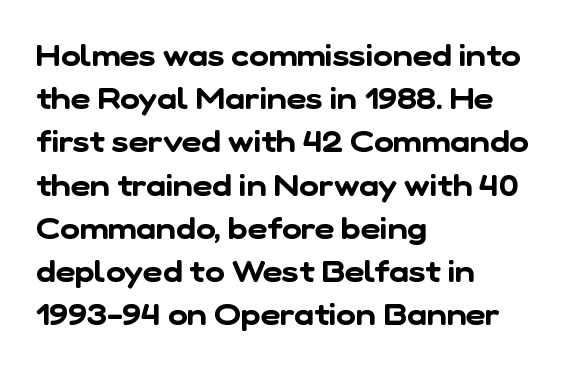
Q: Is the typeface a serif or a sans-serif typeface? A: Sans-serif.
Q: Is the text underlined? A: No.
Q: How is the paragraph aligned? A: Left-aligned.
Q: Is the spacing between letters normal or unusually wide? A: Normal.
Q: Is the spacing between lines tight, normal or loose? A: Normal.
Q: Width (condensed, normal, or wide)? A: Normal.
Q: Stroke contrast? A: Low.
Q: x-height? A: Medium.
Q: Monospaced? A: No.
